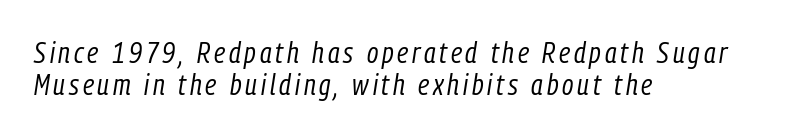
The letters advance in unequal steps, a hallmark of proportional type. This sample uses an oblique cut, with every glyph tilted off the vertical. The area under the type is left untouched. Compared with a typical body face, this is equally light or lighter still. Tightly led — the rows are bunched.
